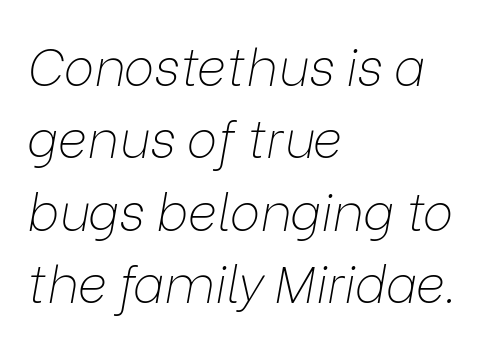
The strokes are not fattened; the text isn't bold. Compared with a centered layout, this one pins lines to the left instead. This sample uses an oblique cut, with every glyph tilted off the vertical. The face used here is rendered with its standard letterfit.
